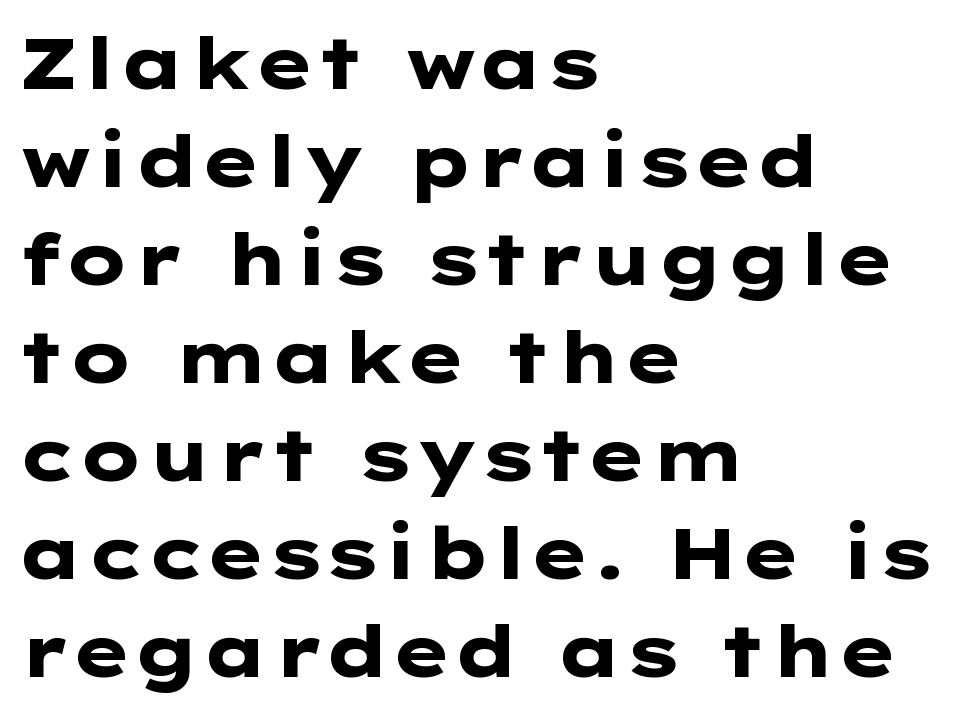
{"serif": "no", "italic": "no", "bold": "yes", "weight": "heavy", "width": "wide", "stroke_contrast": "low", "x_height": "medium", "underline": "no", "align": "left", "line_spacing": "normal", "line_spacing_ratio": 1.36, "letter_spacing": "normal", "letter_spacing_em": 0.0, "glyph_px": 72}
